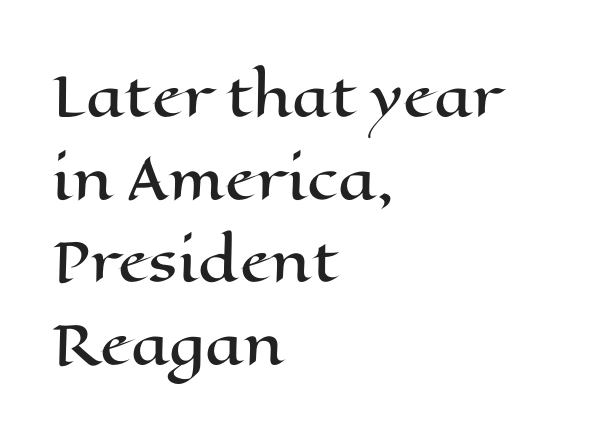
Q: Is the text italic (slanted)? A: No, it is upright.
Q: Is the text underlined? A: No.
Q: How is the paragraph aligned? A: Left-aligned.
Q: Is the spacing between letters normal or unusually wide? A: Normal.
Q: Is the spacing between lines tight, normal or loose? A: Normal.
Q: Width (condensed, normal, or wide)? A: Wide.
Q: Stroke contrast? A: High.
Q: x-height? A: Medium.
Q: Monospaced? A: No.
